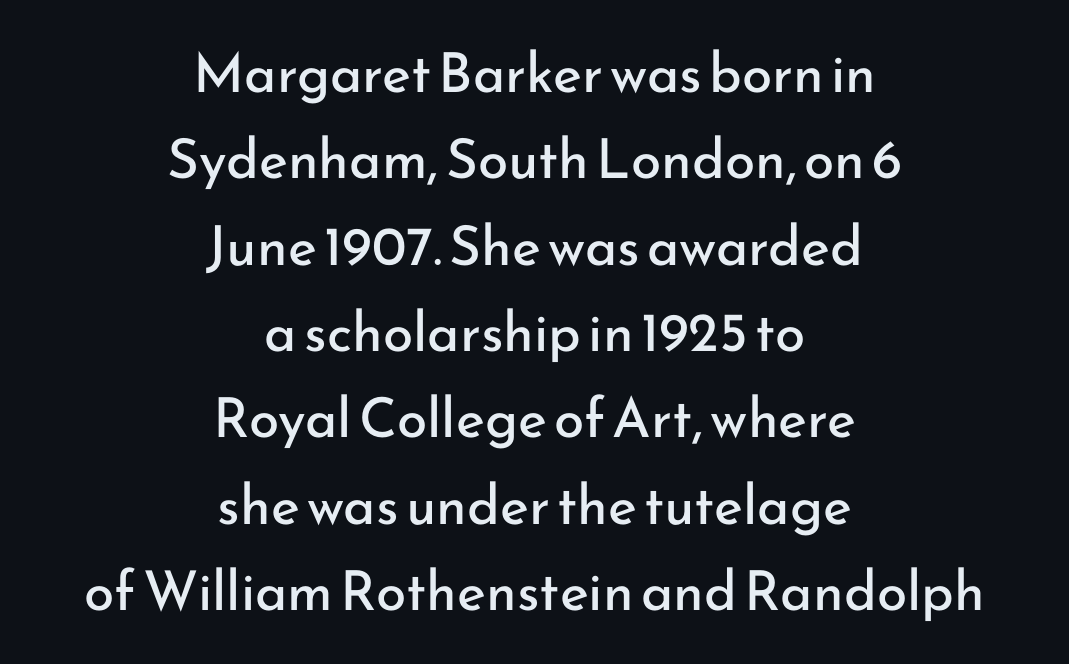
{"serif": "no", "italic": "no", "bold": "no", "weight": "regular", "width": "normal", "stroke_contrast": "low", "x_height": "small", "monospaced": "no", "underline": "no", "align": "center", "line_spacing": "normal", "line_spacing_ratio": 1.57, "letter_spacing": "normal", "letter_spacing_em": 0.0, "glyph_px": 55}
